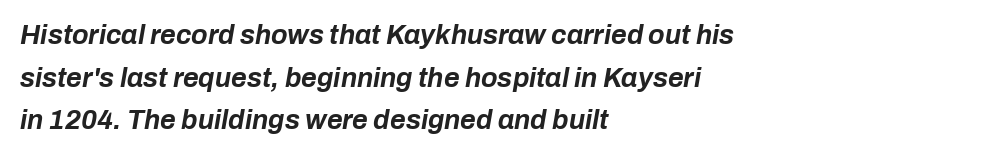
Stroke thickness is high; the sample reads as a true bold. This block has exactly the height ordinary leading produces. The line texture is even and compact thanks to regular tracking. Any mark beneath the type? The region is blank.
